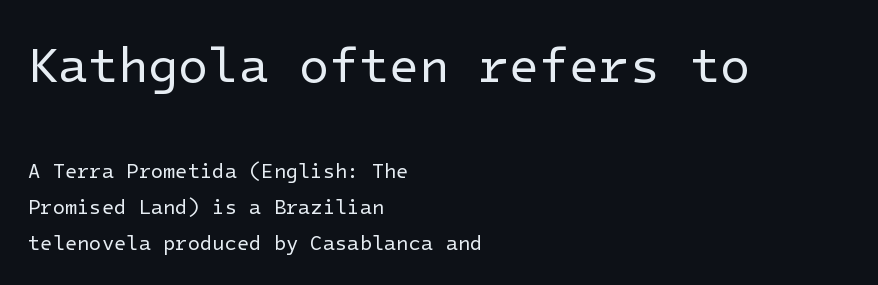
The glyphs are unaccompanied by any horizontal stroke below them. Observe the ordinary spacing: letters are neighbours, not strangers. Compared with a typical body face, this is equally light or lighter still. Size contrast runs from large at the top to small at the bottom.
